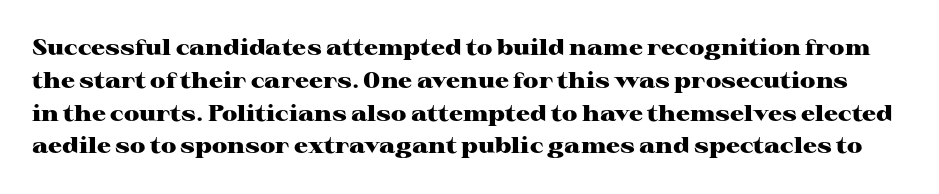
Q: Is the text bold? A: Yes.
Q: Is the text italic (slanted)? A: No, it is upright.
Q: Is the text underlined? A: No.
Q: Is the spacing between letters normal or unusually wide? A: Normal.
Q: Is the spacing between lines tight, normal or loose? A: Normal.
